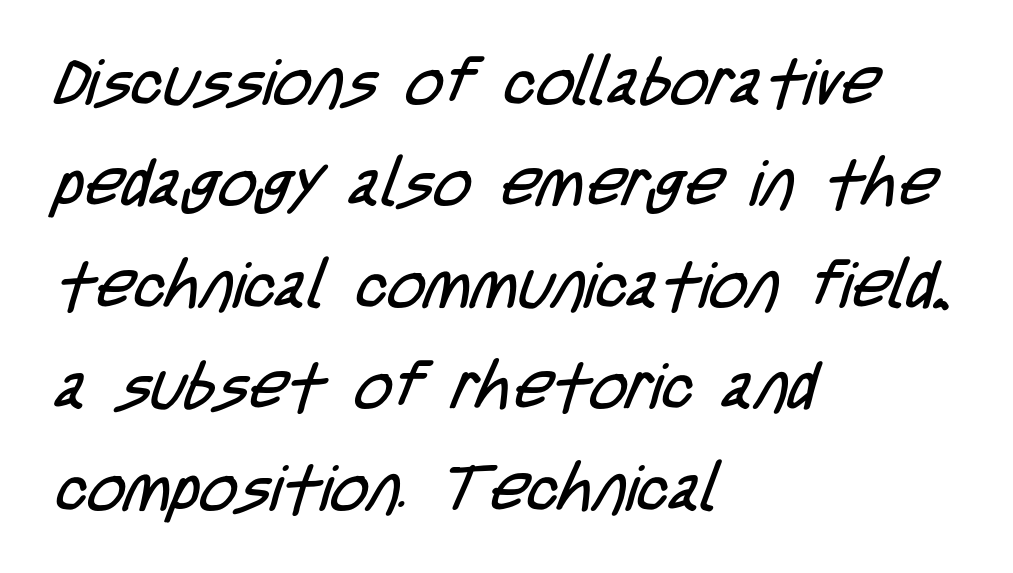
Q: Is the text bold? A: No.
Q: Is the typeface a serif or a sans-serif typeface? A: Sans-serif.
Q: Is the text underlined? A: No.
Q: How is the paragraph aligned? A: Left-aligned.
Q: Is the spacing between letters normal or unusually wide? A: Normal.
Q: Is the spacing between lines tight, normal or loose? A: Normal.
Q: Width (condensed, normal, or wide)? A: Condensed.
Q: Stroke contrast? A: Low.
Q: x-height? A: Large.
Q: Monospaced? A: No.
